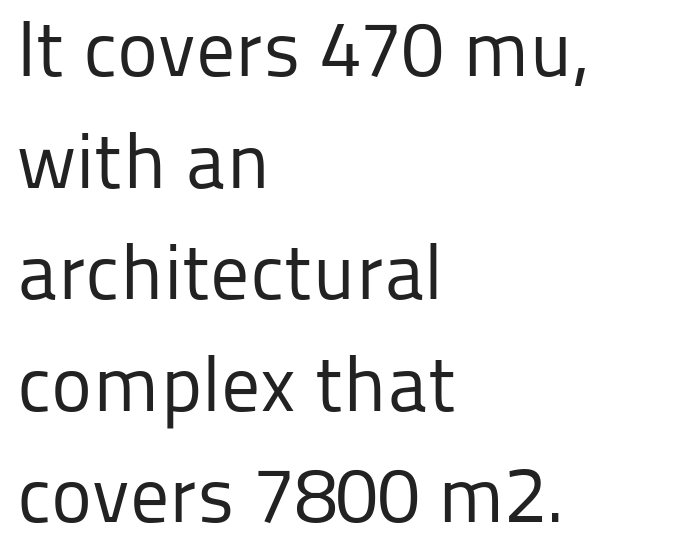
Q: Is the text bold? A: No.
Q: Is the text italic (slanted)? A: No, it is upright.
Q: Is the typeface a serif or a sans-serif typeface? A: Sans-serif.
Q: Is the text underlined? A: No.
Q: How is the paragraph aligned? A: Left-aligned.
Q: Is the spacing between letters normal or unusually wide? A: Normal.
Q: Is the spacing between lines tight, normal or loose? A: Normal.
Q: Width (condensed, normal, or wide)? A: Normal.
Q: Stroke contrast? A: Low.
Q: x-height? A: Medium.
Q: Monospaced? A: No.
